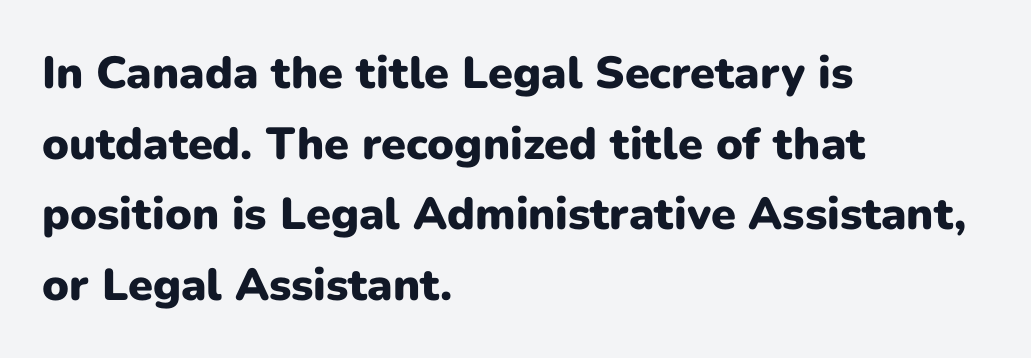
{"serif": "no", "italic": "no", "bold": "yes", "weight": "heavy", "width": "normal", "stroke_contrast": "low", "x_height": "medium", "monospaced": "no", "underline": "no", "align": "left", "line_spacing": "normal", "line_spacing_ratio": 1.57, "letter_spacing": "normal", "letter_spacing_em": 0.0, "glyph_px": 45}
